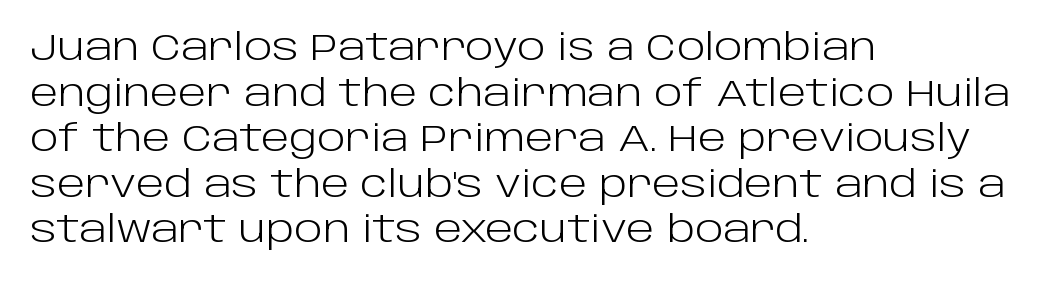
Q: Is the text bold? A: No.
Q: Is the text italic (slanted)? A: No, it is upright.
Q: Is the typeface a serif or a sans-serif typeface? A: Sans-serif.
Q: Is the text underlined? A: No.
Q: How is the paragraph aligned? A: Left-aligned.
Q: Is the spacing between letters normal or unusually wide? A: Normal.
Q: Width (condensed, normal, or wide)? A: Normal.
Q: Stroke contrast? A: Low.
Q: x-height? A: Large.
Q: Monospaced? A: No.
